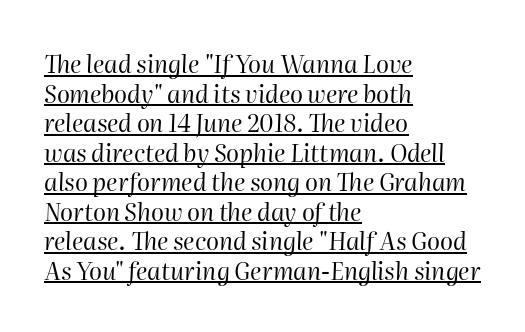
Q: Is the text bold? A: No.
Q: Is the text italic (slanted)? A: Yes, it leans right by about 2 degrees.
Q: Is the text underlined? A: Yes.
Q: How is the paragraph aligned? A: Left-aligned.
Q: Is the spacing between letters normal or unusually wide? A: Normal.
